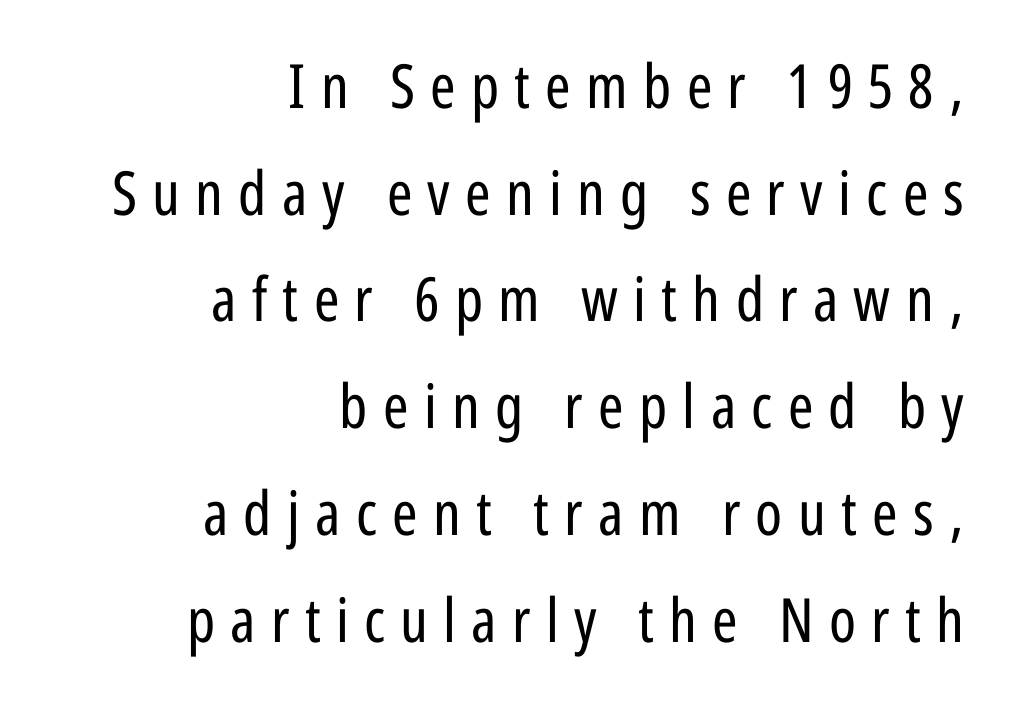
The image shows 61 px regular-weight, condensed sans-serif type, upright; set right-aligned, line spacing 1.75x, unusually wide letter spacing (+0.25 em), not underlined; low stroke contrast and a medium x-height.
